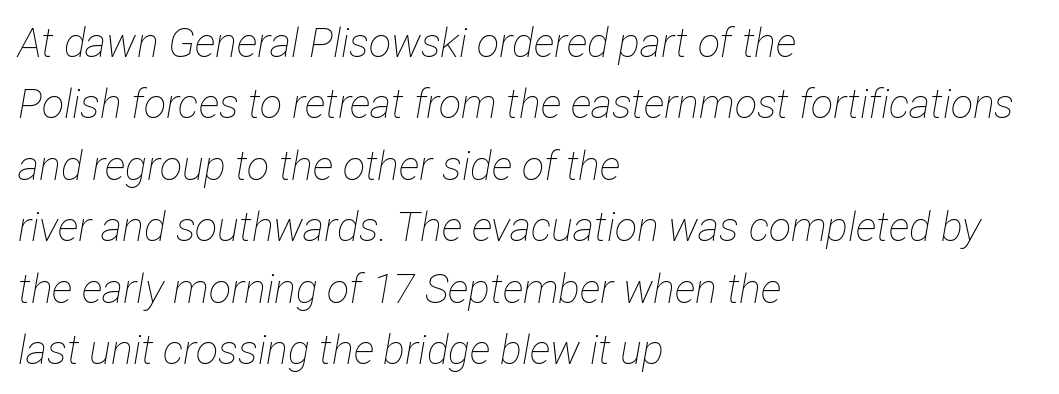
{"italic": "yes", "lean": "right", "slant_degrees": 12, "bold": "no", "weight": "thin", "width": "condensed", "stroke_contrast": "low", "x_height": "medium", "monospaced": "no", "underline": "no", "align": "left", "line_spacing": "normal", "line_spacing_ratio": 1.5, "letter_spacing": "normal", "letter_spacing_em": 0.0, "glyph_px": 41}
